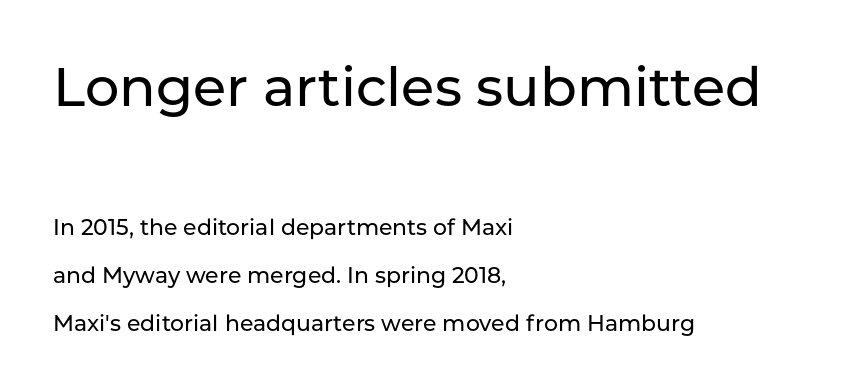
Words appear dense and cohesive because spacing is normal. Varying glyph widths throughout — classic text-font behaviour. Look at the glyph heights: the upper group is clearly the bigger setting. The setting favours the left margin, as ordinary paragraphs usually do. No italicization has been applied; the sample stays upright.
